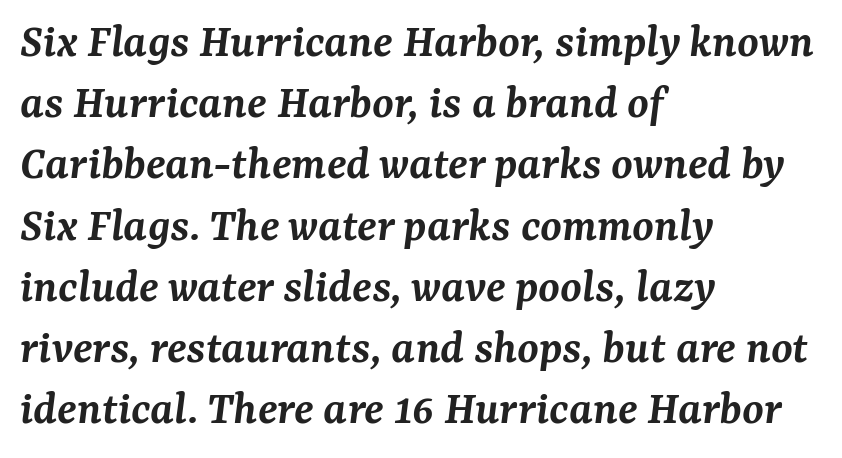
Check where the strokes stop: tiny serifs finish them off. Varying glyph widths throughout — classic text-font behaviour. No word sits above an underline. Reading down the block, your eye returns to a fixed left position each line. Does the lettering tilt? It does — this is italic.
